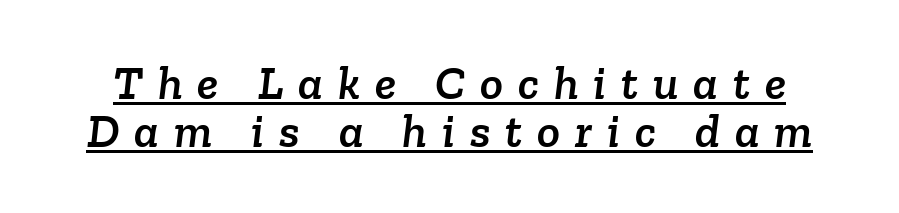
The passage shown is typed in a proportional face where columns would drift. Compared with typical paragraphs, the rows here are closer together. You could only call the tracking loose — the letters float apart. The typeface chosen for these lines features serifs.
